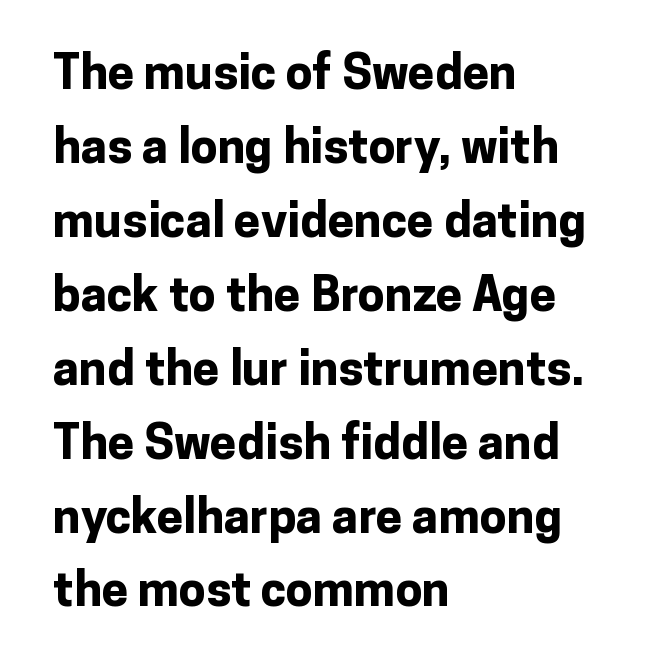
A clean baseline with only descenders dipping below it. Notice how descenders clear the ascenders below comfortably — that's standard leading. Typesetter's note: full bold, strokes at maximum text heaviness. Alignment: flush left.
